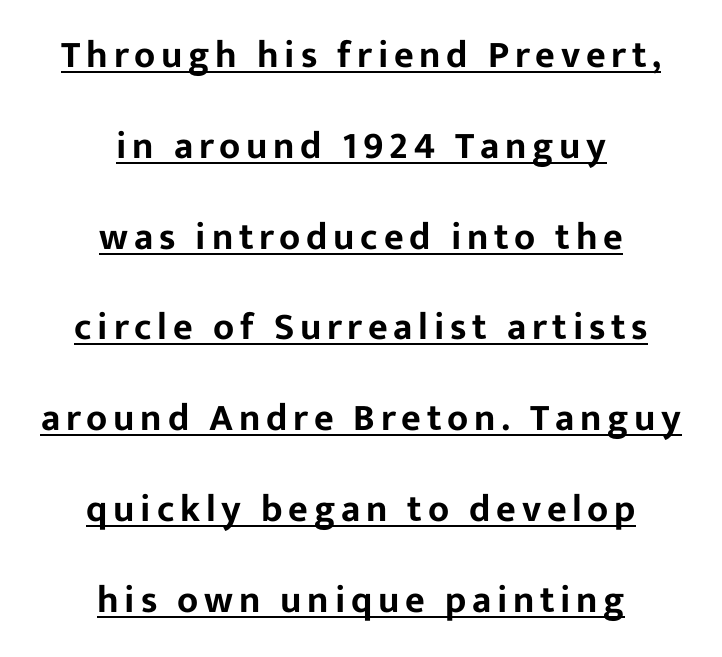
The image shows 38 px sans-serif type, upright; set centered, loose line spacing (2.39x), underlined; low stroke contrast and a medium x-height.
